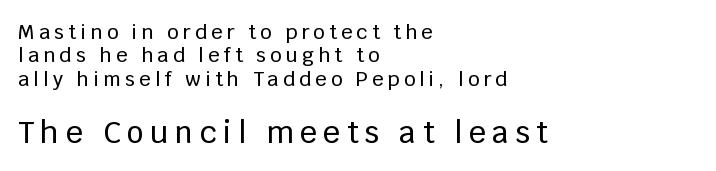
{"serif": "no", "italic": "no", "width": "normal", "stroke_contrast": "low", "x_height": "large", "monospaced": "no", "underline": "no", "align": "left", "line_spacing_ratio": 1.17, "letter_spacing": "wide", "letter_spacing_em": 0.21, "larger_block": "second", "size_ratio": 1.5, "glyph_px": 30}
